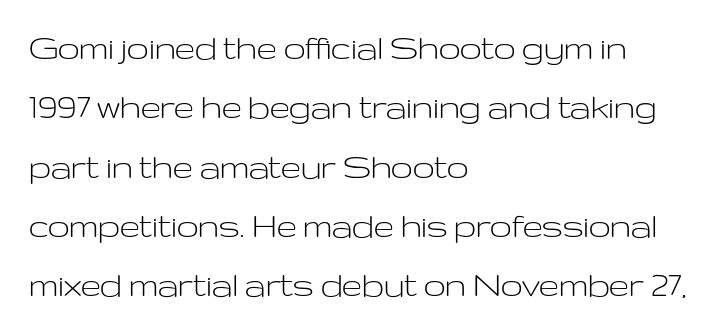
When letters stand straight like this, we call the style roman or upright. The designer left line spacing at the default. Note the varied advance widths — an 'i' is clearly narrower than an 'm'. The gap between lines stays unmarked. The typesetter chose a ragged-right arrangement here.
